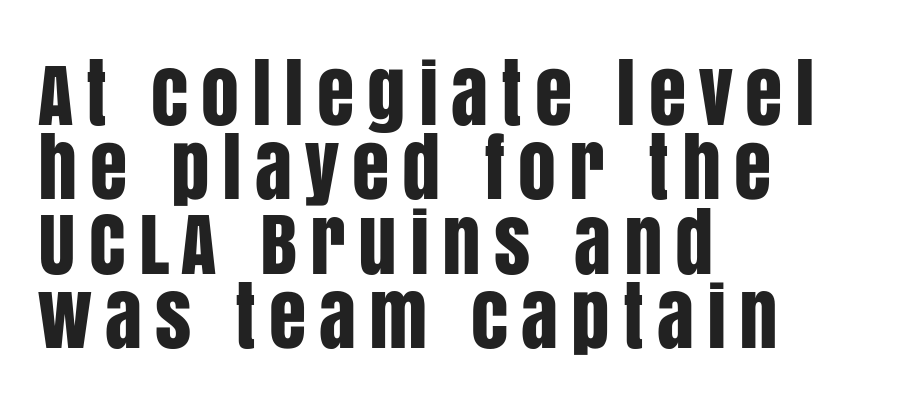
Q: Is the text italic (slanted)? A: No, it is upright.
Q: Is the typeface a serif or a sans-serif typeface? A: Sans-serif.
Q: Is the text underlined? A: No.
Q: How is the paragraph aligned? A: Left-aligned.
Q: Is the spacing between lines tight, normal or loose? A: Tight.
Q: Width (condensed, normal, or wide)? A: Condensed.
Q: Stroke contrast? A: Low.
Q: x-height? A: Large.
Q: Monospaced? A: No.
